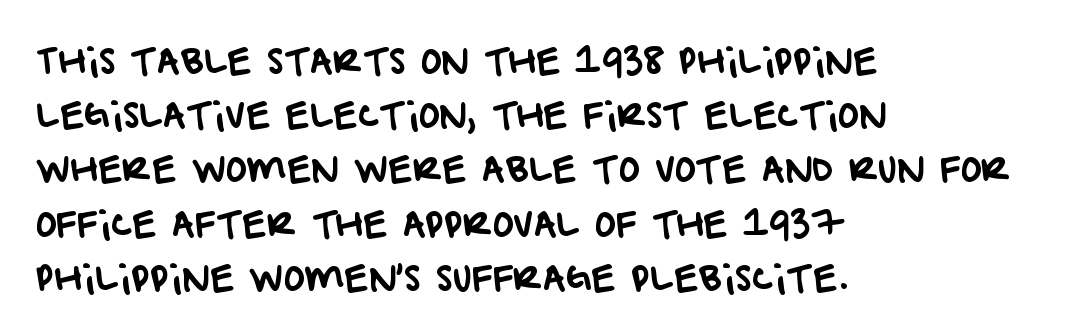
The image shows 35 px sans-serif type; set left-aligned, normal line spacing (1.55x), normal letter spacing, not underlined; low stroke contrast and a large x-height.
